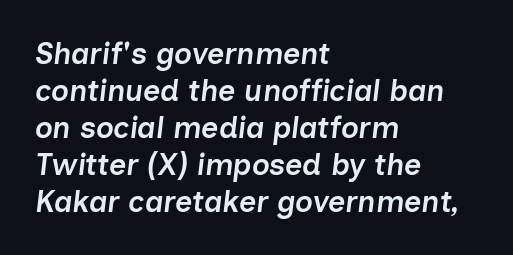
{"italic": "yes", "lean": "right", "slant_degrees": 7, "bold": "semi", "weight": "semibold", "width": "normal", "stroke_contrast": "low", "x_height": "medium", "monospaced": "no", "underline": "no", "align": "left", "line_spacing_ratio": 1.23, "letter_spacing": "normal", "letter_spacing_em": 0.0, "glyph_px": 30}
